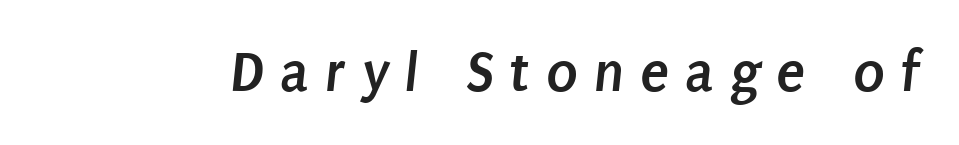
The image shows 59 px semibold, condensed sans-serif type; set unusually wide letter spacing (+0.27 em), not underlined; low stroke contrast and a large x-height.
